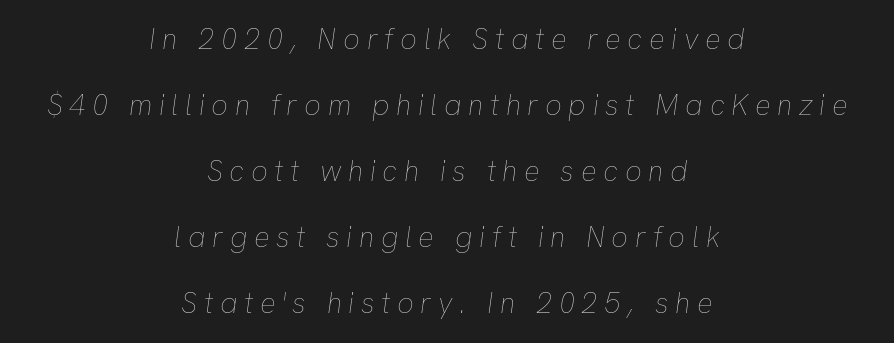
Words float on clear page, feet unadorned. On a weight scale, this lands at 450 or below. This sample has the flowing, uneven cadence of proportional lettering. It's the slanting kind of type. Loose tracking; the words dissolve into strings of separated letters.
